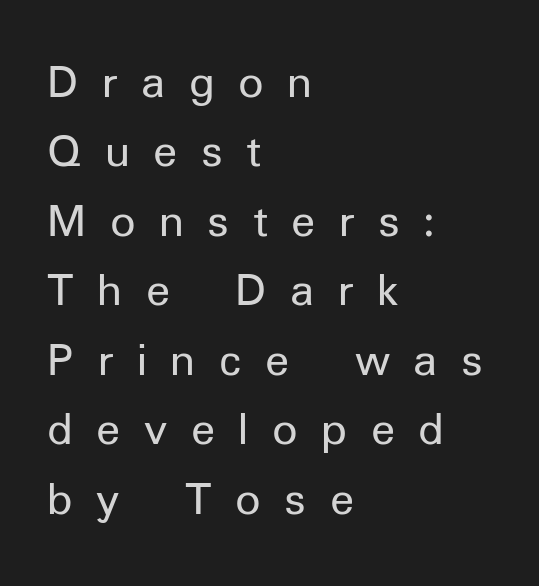
Q: Is the text bold? A: No.
Q: Is the text italic (slanted)? A: No, it is upright.
Q: Is the typeface a serif or a sans-serif typeface? A: Sans-serif.
Q: Is the text underlined? A: No.
Q: How is the paragraph aligned? A: Left-aligned.
Q: Is the spacing between letters normal or unusually wide? A: Unusually wide.
Q: Is the spacing between lines tight, normal or loose? A: Normal.
Q: Width (condensed, normal, or wide)? A: Normal.
Q: Stroke contrast? A: Low.
Q: x-height? A: Medium.
Q: Monospaced? A: No.
